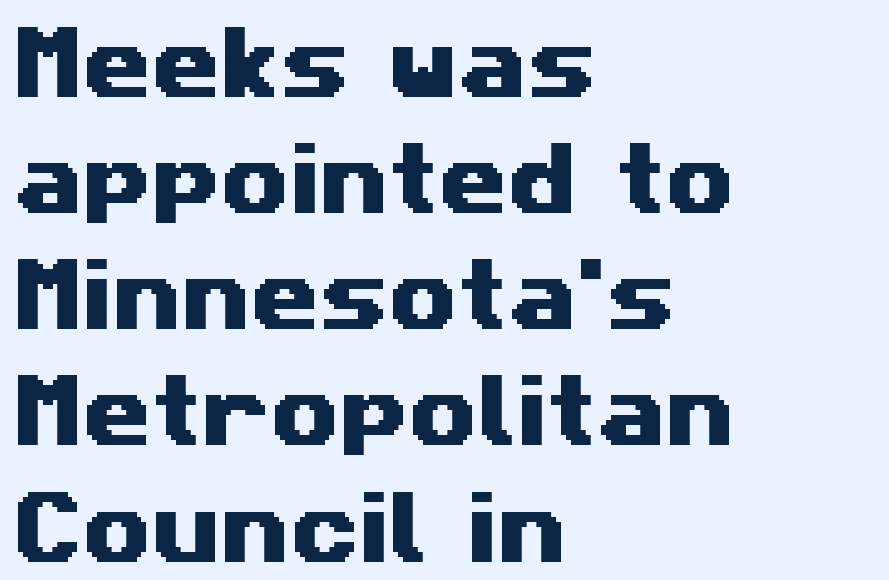
The image shows 79 px wide sans-serif type; set left-aligned, normal line spacing (1.47x), normal letter spacing, not underlined; medium stroke contrast and a medium x-height.
